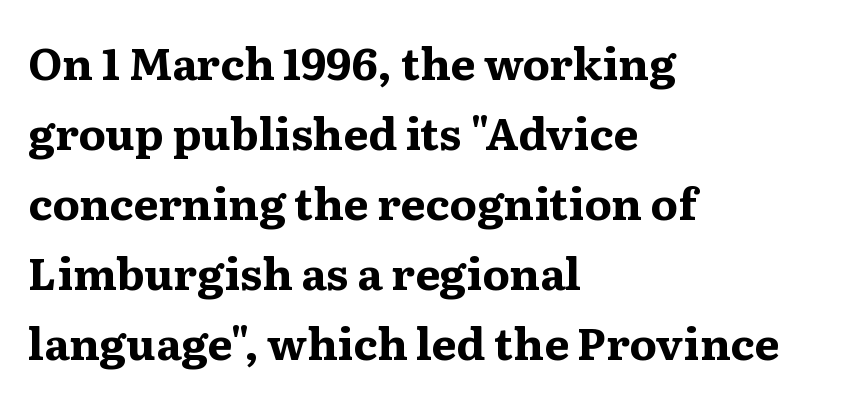
Q: Is the text bold? A: Yes.
Q: Is the text italic (slanted)? A: No, it is upright.
Q: Is the typeface a serif or a sans-serif typeface? A: Serif.
Q: Is the text underlined? A: No.
Q: How is the paragraph aligned? A: Left-aligned.
Q: Is the spacing between letters normal or unusually wide? A: Normal.
Q: Is the spacing between lines tight, normal or loose? A: Normal.
Q: Width (condensed, normal, or wide)? A: Wide.
Q: Stroke contrast? A: Medium.
Q: x-height? A: Medium.
Q: Monospaced? A: No.
